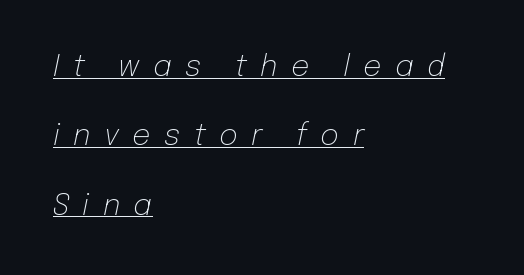
{"italic": "yes", "lean": "right", "slant_degrees": 12, "bold": "no", "weight": "light", "width": "normal", "stroke_contrast": "low", "x_height": "medium", "monospaced": "no", "underline": "yes", "align": "left", "line_spacing": "loose", "line_spacing_ratio": 2.39, "letter_spacing": "wide", "letter_spacing_em": 0.46, "glyph_px": 29}
